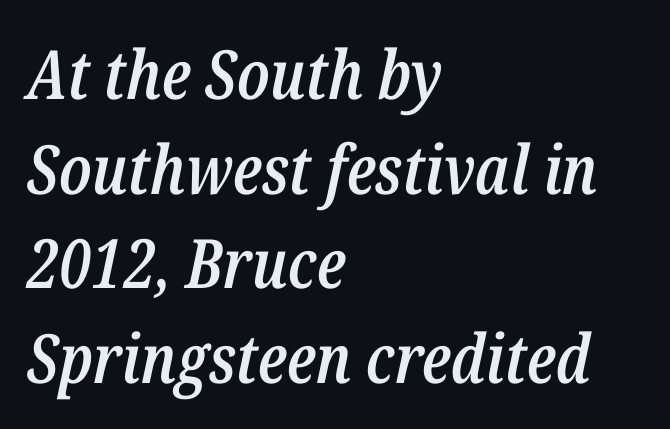
{"italic": "yes", "lean": "right", "slant_degrees": 12, "bold": "semi", "weight": "semibold", "width": "condensed", "stroke_contrast": "low", "x_height": "medium", "monospaced": "no", "underline": "no", "align": "left", "line_spacing": "normal", "line_spacing_ratio": 1.39, "letter_spacing": "normal", "letter_spacing_em": 0.0, "glyph_px": 68}
